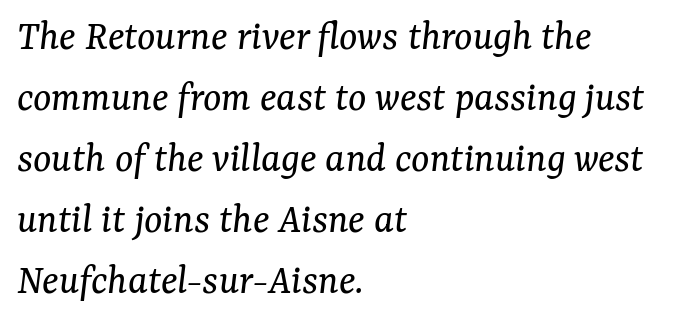
{"serif": "yes", "italic": "yes", "lean": "right", "slant_degrees": 7, "bold": "no", "weight": "regular", "width": "normal", "stroke_contrast": "medium", "x_height": "medium", "monospaced": "no", "underline": "no", "align": "left", "line_spacing": "normal", "line_spacing_ratio": 1.42, "letter_spacing": "normal", "letter_spacing_em": 0.0, "glyph_px": 43}
